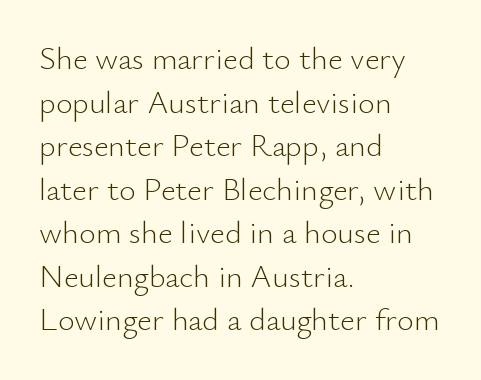
{"serif": "no", "italic": "no", "bold": "no", "weight": "light", "width": "normal", "stroke_contrast": "low", "x_height": "small", "monospaced": "no", "underline": "no", "align": "left", "line_spacing": "normal", "line_spacing_ratio": 1.36, "letter_spacing": "normal", "letter_spacing_em": 0.0, "glyph_px": 32}
